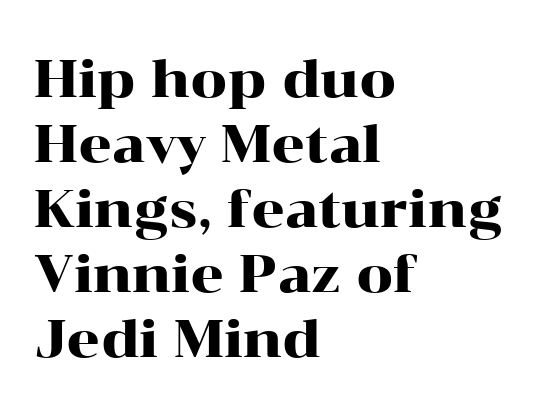
Q: Is the text italic (slanted)? A: No, it is upright.
Q: Is the typeface a serif or a sans-serif typeface? A: Serif.
Q: Is the text underlined? A: No.
Q: How is the paragraph aligned? A: Left-aligned.
Q: Is the spacing between letters normal or unusually wide? A: Normal.
Q: Is the spacing between lines tight, normal or loose? A: Normal.
Q: Width (condensed, normal, or wide)? A: Wide.
Q: Stroke contrast? A: High.
Q: x-height? A: Medium.
Q: Monospaced? A: No.
